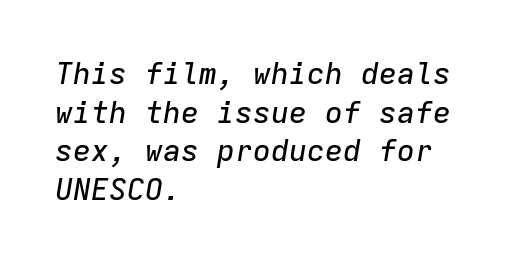
The leading is moderate, giving the passage an even texture. The passage shown is typed in a monospace face where columns stay perfectly aligned. The compositor pushed each line to the left boundary. The face used here is rendered with its standard letterfit.
